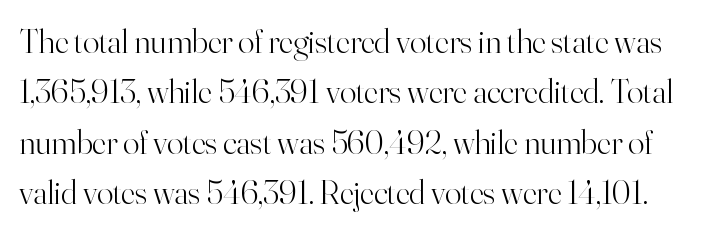
The font's upright variant was chosen for this text. Do the characters align in a grid? No, the font is proportional. The passage shown is typeset with a serif family. Rule under the text: the space is simply empty.
